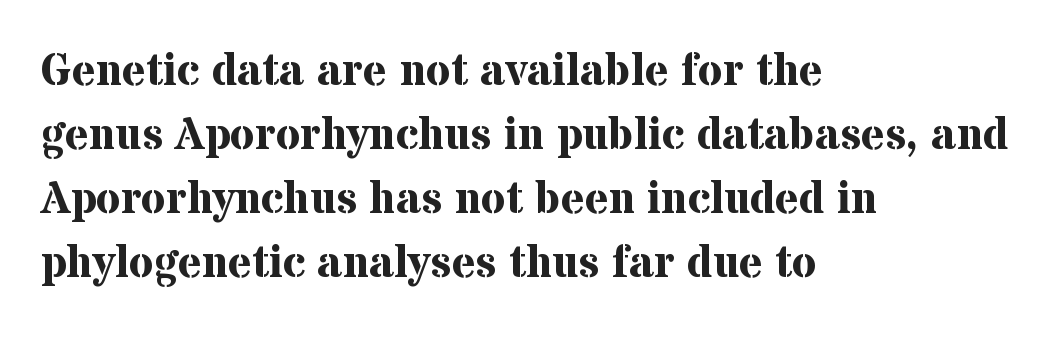
Q: Is the text bold? A: Yes.
Q: Is the text italic (slanted)? A: No, it is upright.
Q: Is the typeface a serif or a sans-serif typeface? A: Serif.
Q: Is the text underlined? A: No.
Q: How is the paragraph aligned? A: Left-aligned.
Q: Is the spacing between letters normal or unusually wide? A: Normal.
Q: Is the spacing between lines tight, normal or loose? A: Normal.
Q: Width (condensed, normal, or wide)? A: Normal.
Q: Stroke contrast? A: Medium.
Q: x-height? A: Medium.
Q: Monospaced? A: No.
